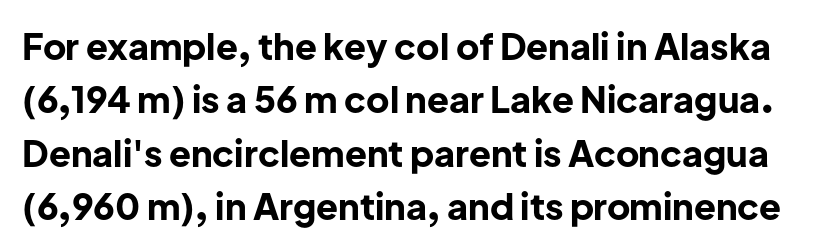
Q: Is the text bold? A: Yes.
Q: Is the text italic (slanted)? A: No, it is upright.
Q: Is the typeface a serif or a sans-serif typeface? A: Sans-serif.
Q: Is the text underlined? A: No.
Q: Is the spacing between letters normal or unusually wide? A: Normal.
Q: Is the spacing between lines tight, normal or loose? A: Normal.
Q: Width (condensed, normal, or wide)? A: Normal.
Q: Stroke contrast? A: Low.
Q: x-height? A: Medium.
Q: Monospaced? A: No.
